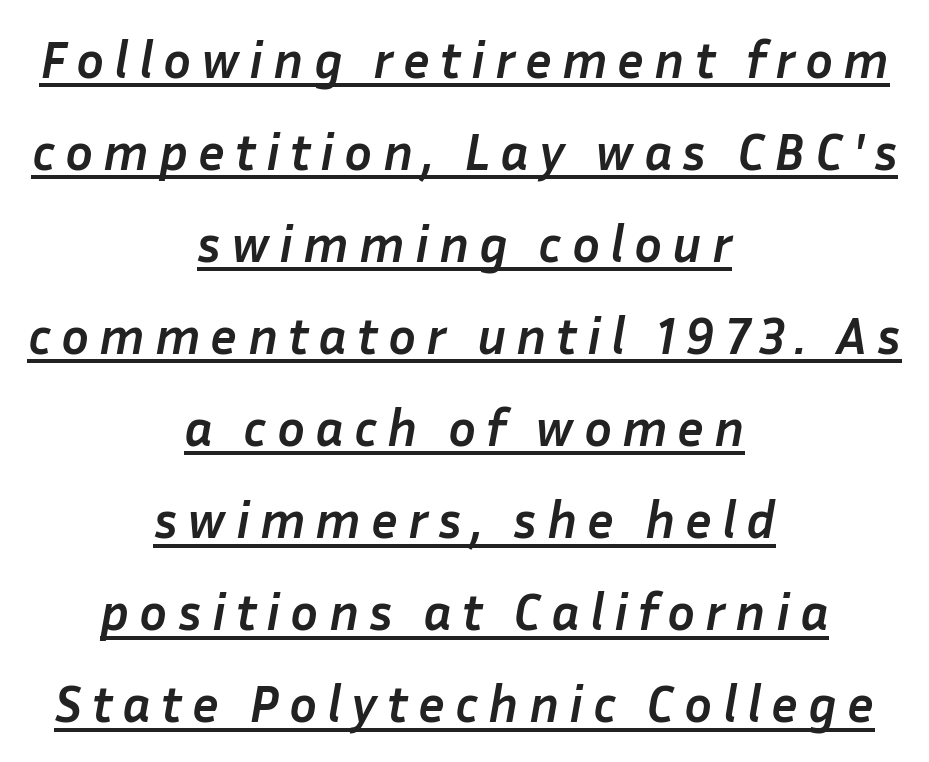
Q: Is the text bold? A: Yes.
Q: Is the text italic (slanted)? A: Yes, it leans right by about 10 degrees.
Q: Is the text underlined? A: Yes.
Q: How is the paragraph aligned? A: Centered.
Q: Width (condensed, normal, or wide)? A: Normal.
Q: Stroke contrast? A: Low.
Q: x-height? A: Medium.
Q: Monospaced? A: No.
